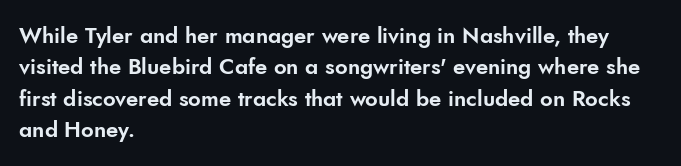
{"italic": "no", "underline": "no", "align": "left", "line_spacing": "normal", "line_spacing_ratio": 1.43, "letter_spacing": "normal", "letter_spacing_em": 0.0, "glyph_px": 22}
